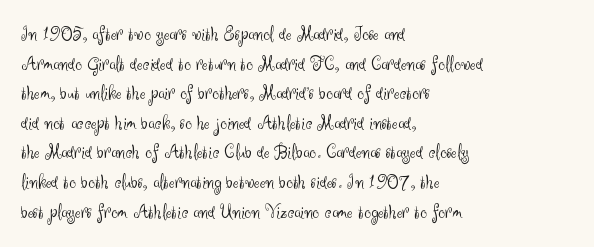
{"italic": "no", "bold": "no", "underline": "no", "align": "left", "line_spacing": "normal", "line_spacing_ratio": 1.41, "letter_spacing": "normal", "letter_spacing_em": 0.0, "glyph_px": 21}
